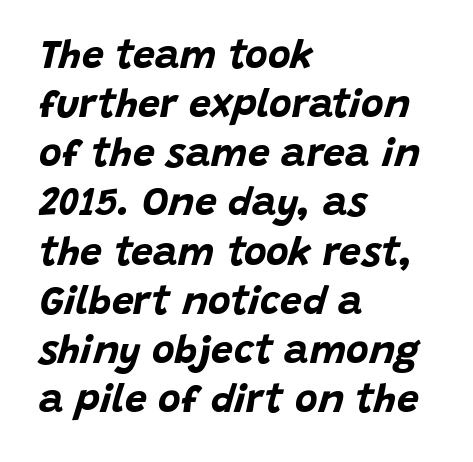
The image shows 39 px bold type, italic (leaning right); set left-aligned, normal line spacing (1.26x), normal letter spacing, not underlined; low stroke contrast and a large x-height.
